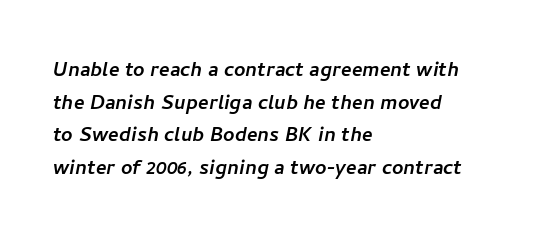
Q: Is the text underlined? A: No.
Q: How is the paragraph aligned? A: Left-aligned.
Q: Is the spacing between letters normal or unusually wide? A: Normal.
Q: Is the spacing between lines tight, normal or loose? A: Normal.
